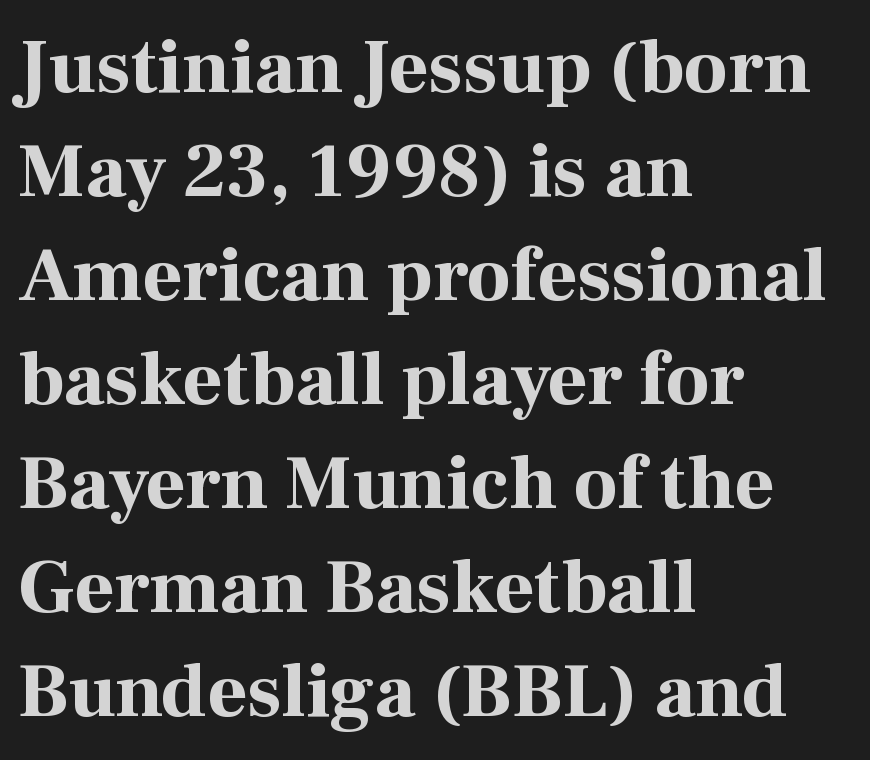
Q: Is the text bold? A: Yes.
Q: Is the text italic (slanted)? A: No, it is upright.
Q: Is the typeface a serif or a sans-serif typeface? A: Serif.
Q: Is the text underlined? A: No.
Q: How is the paragraph aligned? A: Left-aligned.
Q: Is the spacing between letters normal or unusually wide? A: Normal.
Q: Is the spacing between lines tight, normal or loose? A: Normal.
Q: Width (condensed, normal, or wide)? A: Normal.
Q: Stroke contrast? A: High.
Q: x-height? A: Medium.
Q: Monospaced? A: No.
